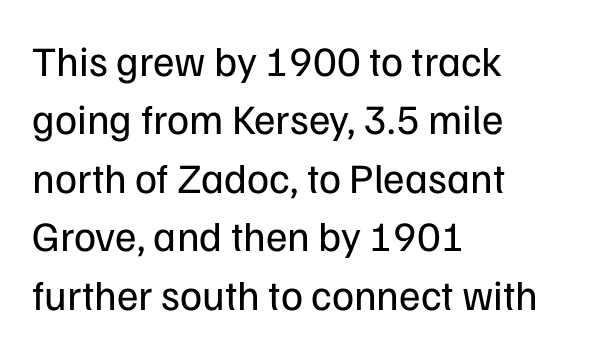
{"serif": "no", "italic": "no", "bold": "no", "weight": "regular", "width": "normal", "stroke_contrast": "low", "x_height": "medium", "monospaced": "no", "underline": "no", "align": "left", "line_spacing": "normal", "line_spacing_ratio": 1.39, "letter_spacing": "normal", "letter_spacing_em": 0.0, "glyph_px": 42}
